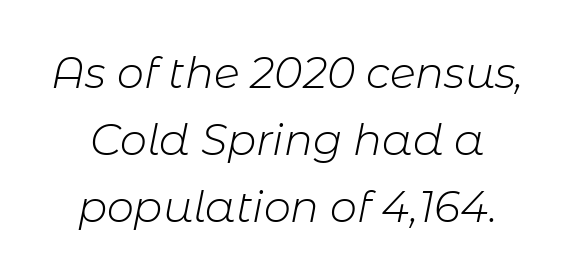
Q: Is the text bold? A: No.
Q: Is the text italic (slanted)? A: Yes, it leans right by about 11 degrees.
Q: Is the text underlined? A: No.
Q: Is the spacing between letters normal or unusually wide? A: Normal.
Q: Is the spacing between lines tight, normal or loose? A: Normal.
Q: Width (condensed, normal, or wide)? A: Normal.
Q: Stroke contrast? A: Low.
Q: x-height? A: Medium.
Q: Monospaced? A: No.
